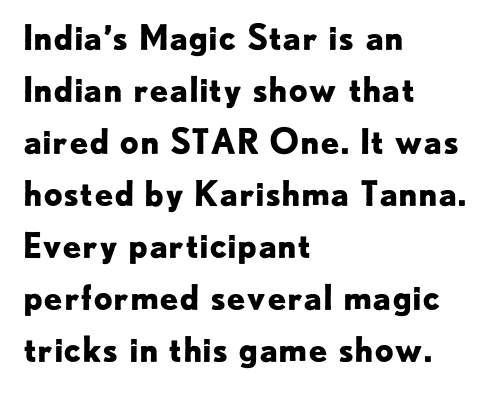
{"serif": "no", "italic": "no", "bold": "yes", "weight": "bold", "width": "normal", "stroke_contrast": "low", "x_height": "small", "monospaced": "no", "underline": "no", "align": "left", "line_spacing": "normal", "line_spacing_ratio": 1.53, "letter_spacing": "normal", "letter_spacing_em": 0.0, "glyph_px": 34}
